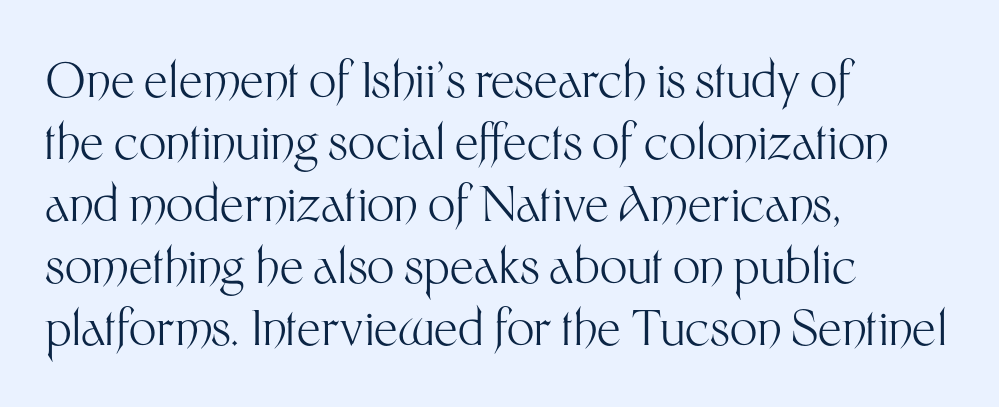
{"serif": "no", "italic": "no", "bold": "no", "weight": "light", "width": "normal", "stroke_contrast": "medium", "x_height": "medium", "monospaced": "no", "underline": "no", "align": "left", "line_spacing": "normal", "line_spacing_ratio": 1.29, "letter_spacing": "normal", "letter_spacing_em": 0.0, "glyph_px": 48}
